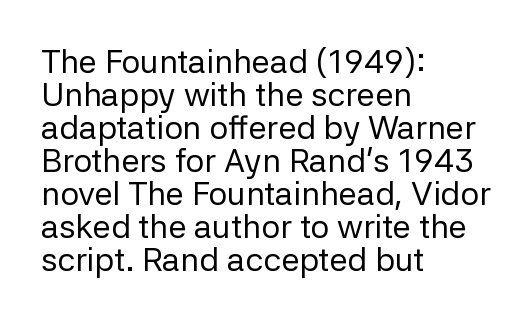
{"serif": "no", "italic": "no", "bold": "no", "weight": "regular", "width": "normal", "stroke_contrast": "low", "x_height": "medium", "monospaced": "no", "underline": "no", "align": "left", "line_spacing": "tight", "line_spacing_ratio": 1.0, "letter_spacing": "normal", "letter_spacing_em": 0.0, "glyph_px": 33}
